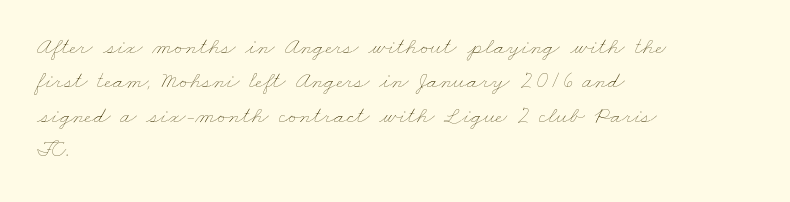
{"bold": "no", "underline": "no", "align": "left", "line_spacing": "normal", "line_spacing_ratio": 1.43, "letter_spacing": "normal", "letter_spacing_em": 0.0, "glyph_px": 24}
